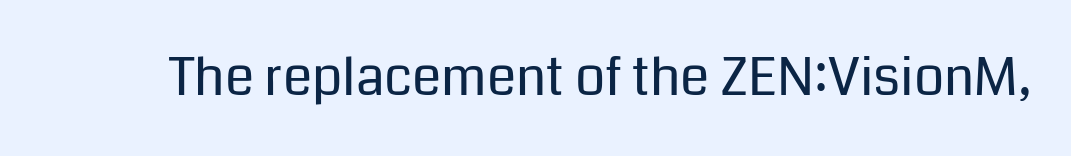
{"serif": "no", "italic": "no", "bold": "no", "weight": "regular", "width": "normal", "stroke_contrast": "low", "x_height": "medium", "monospaced": "no", "underline": "no", "letter_spacing": "normal", "letter_spacing_em": 0.0, "glyph_px": 53}
